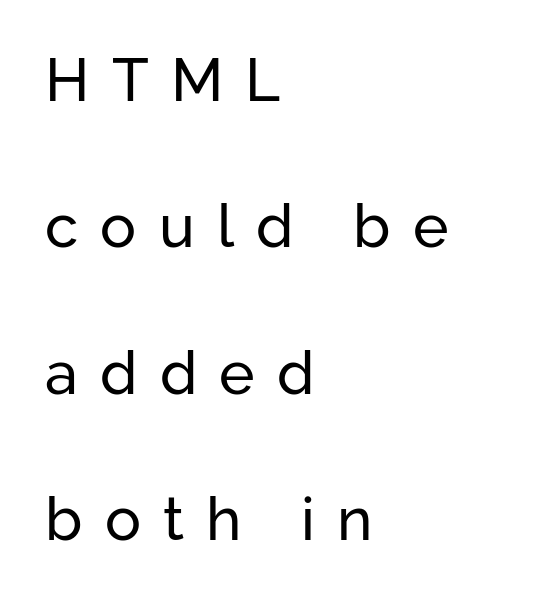
The image shows 60 px regular-weight sans-serif type, upright; set left-aligned, loose line spacing (2.44x), unusually wide letter spacing (+0.37 em), not underlined; low stroke contrast and a medium x-height.
